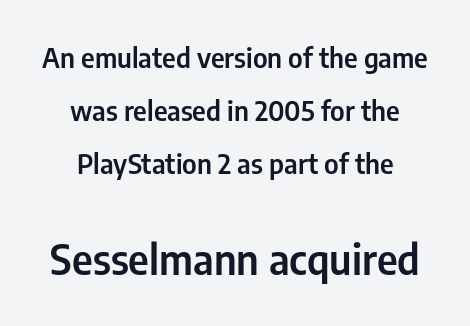
Q: Is the text italic (slanted)? A: No, it is upright.
Q: Is the typeface a serif or a sans-serif typeface? A: Sans-serif.
Q: Is the text underlined? A: No.
Q: How is the paragraph aligned? A: Centered.
Q: Is the spacing between letters normal or unusually wide? A: Normal.
Q: Is the spacing between lines tight, normal or loose? A: Loose.
Q: Which block of text is set in a larger size, the first (top) or the second (bottom)? A: The second (bottom) one.
Q: Width (condensed, normal, or wide)? A: Condensed.
Q: Stroke contrast? A: Low.
Q: x-height? A: Medium.
Q: Monospaced? A: No.
